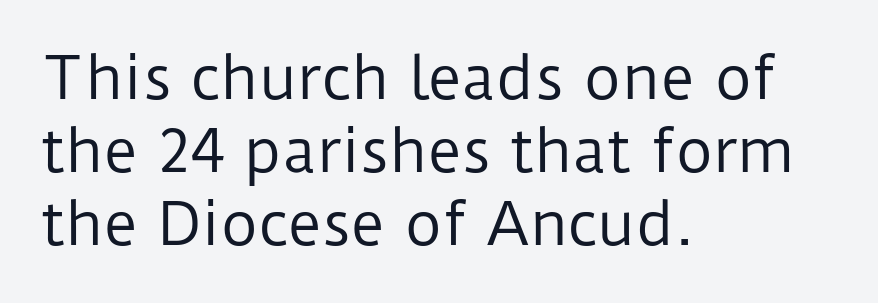
Weight: in the light-to-regular range. Check where the strokes stop: nothing finishes them off — pure sans. Only glyphs here, with clear space below each row. Evenly set lines give the paragraph a standard silhouette.
